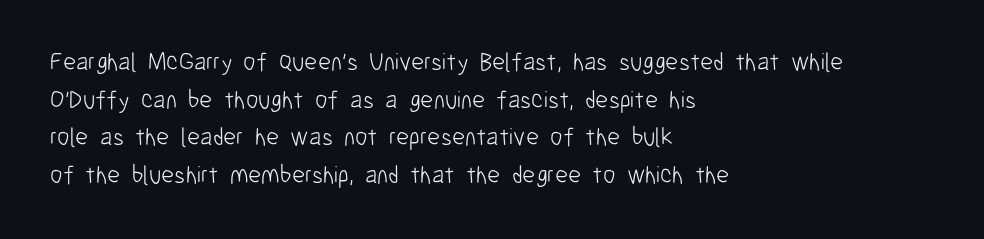
The face used here is rendered with its standard letterfit. Just letters on the line, the space beneath them empty. Caption: face not bold, strokes unweighted. Line spacing here is normal.
